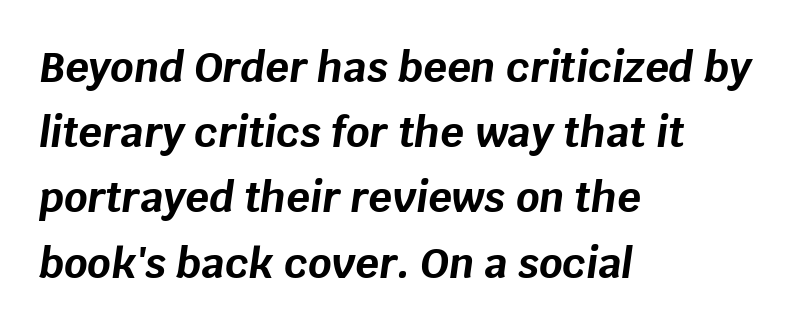
{"italic": "yes", "lean": "right", "slant_degrees": 8, "bold": "yes", "weight": "bold", "width": "normal", "stroke_contrast": "low", "x_height": "large", "monospaced": "no", "underline": "no", "align": "left", "line_spacing": "normal", "line_spacing_ratio": 1.59, "letter_spacing": "normal", "letter_spacing_em": 0.0, "glyph_px": 41}
